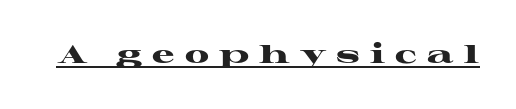
Decoration check: the copy is underlined. Notice how thick the strokes are: this is what a full bold looks like. Posture: straight, roman, zero tilt. In terms of letterspacing, this is a distinctly airy, spread setting.
